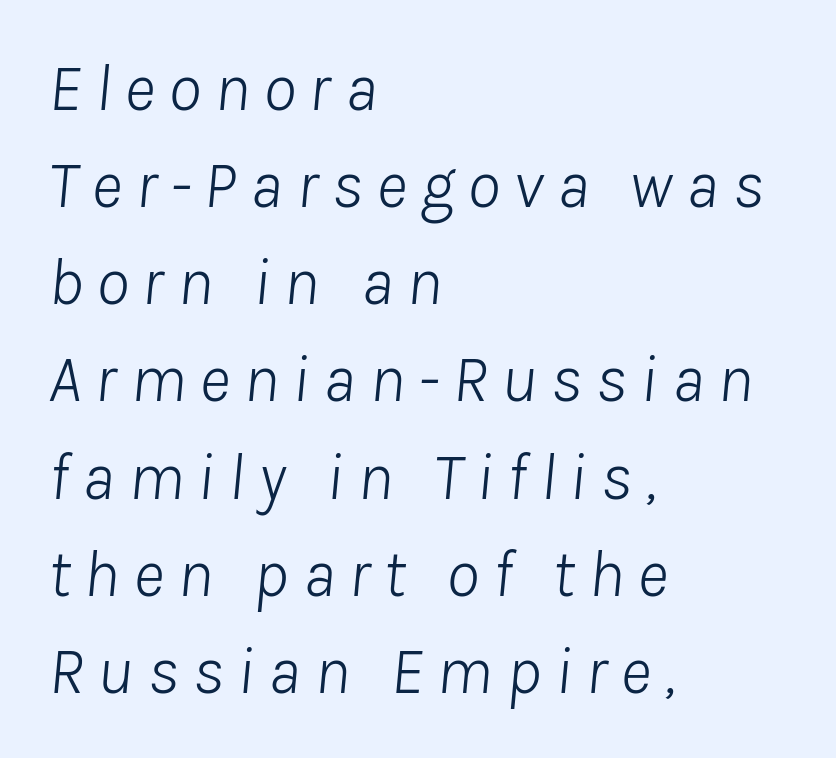
Q: Is the text bold? A: No.
Q: Is the text italic (slanted)? A: Yes, it leans right by about 8 degrees.
Q: Is the text underlined? A: No.
Q: How is the paragraph aligned? A: Left-aligned.
Q: Is the spacing between letters normal or unusually wide? A: Unusually wide.
Q: Is the spacing between lines tight, normal or loose? A: Normal.
Q: Width (condensed, normal, or wide)? A: Normal.
Q: Stroke contrast? A: Low.
Q: x-height? A: Medium.
Q: Monospaced? A: No.
